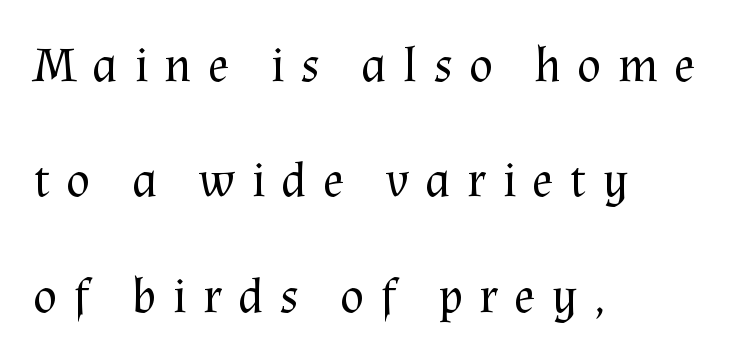
{"italic": "no", "bold": "no", "weight": "regular", "width": "normal", "stroke_contrast": "medium", "x_height": "medium", "monospaced": "no", "underline": "no", "align": "left", "line_spacing": "loose", "line_spacing_ratio": 2.31, "letter_spacing": "wide", "letter_spacing_em": 0.32, "glyph_px": 50}
